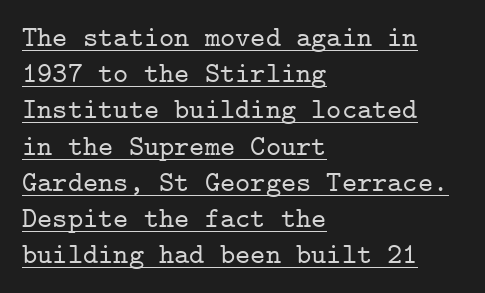
Q: Is the text italic (slanted)? A: No, it is upright.
Q: Is the typeface a serif or a sans-serif typeface? A: Serif.
Q: Is the text underlined? A: Yes.
Q: How is the paragraph aligned? A: Left-aligned.
Q: Is the spacing between letters normal or unusually wide? A: Normal.
Q: Is the spacing between lines tight, normal or loose? A: Normal.
Q: Width (condensed, normal, or wide)? A: Normal.
Q: Stroke contrast? A: Low.
Q: x-height? A: Medium.
Q: Monospaced? A: Yes.
